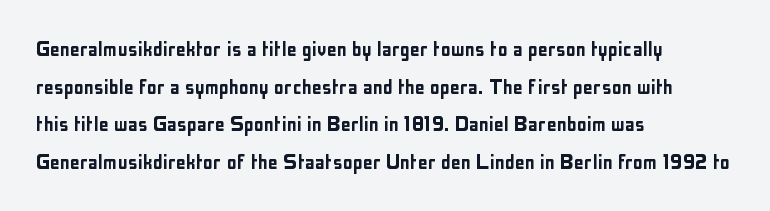
Q: Is the text italic (slanted)? A: No, it is upright.
Q: Is the text underlined? A: No.
Q: How is the paragraph aligned? A: Left-aligned.
Q: Is the spacing between letters normal or unusually wide? A: Normal.
Q: Is the spacing between lines tight, normal or loose? A: Normal.
